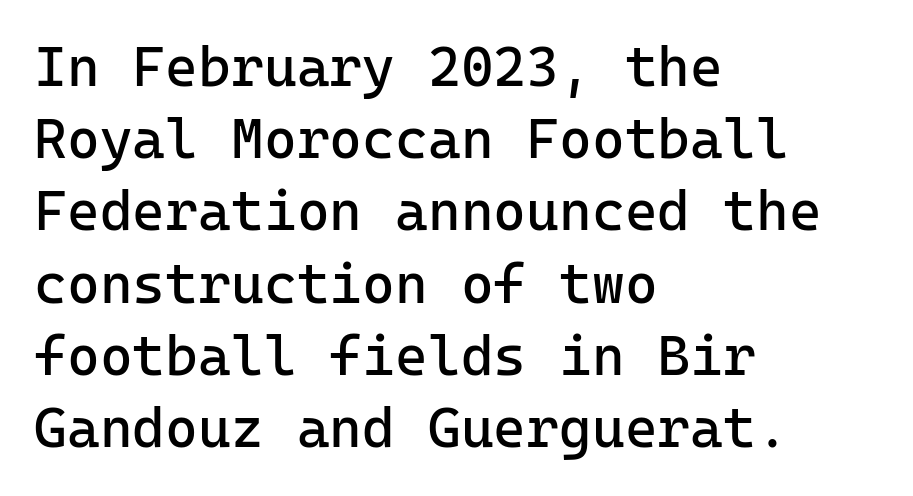
Q: Is the text bold? A: No.
Q: Is the text italic (slanted)? A: No, it is upright.
Q: Is the typeface a serif or a sans-serif typeface? A: Sans-serif.
Q: Is the text underlined? A: No.
Q: How is the paragraph aligned? A: Left-aligned.
Q: Is the spacing between letters normal or unusually wide? A: Normal.
Q: Is the spacing between lines tight, normal or loose? A: Normal.
Q: Width (condensed, normal, or wide)? A: Normal.
Q: Stroke contrast? A: Low.
Q: x-height? A: Medium.
